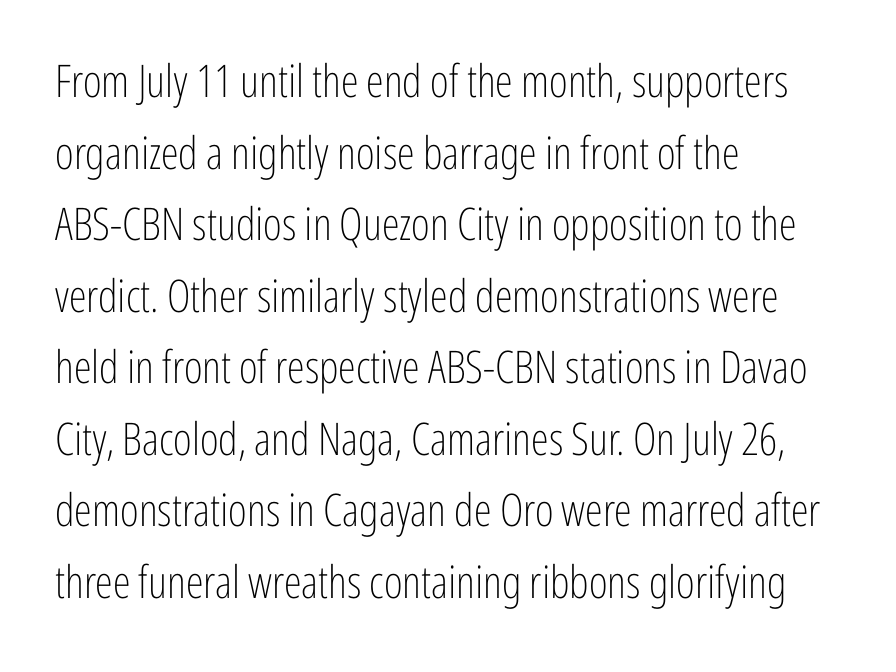
The image shows 45 px light, condensed sans-serif type, upright; set left-aligned, normal line spacing (1.59x), normal letter spacing, not underlined; low stroke contrast and a medium x-height.
